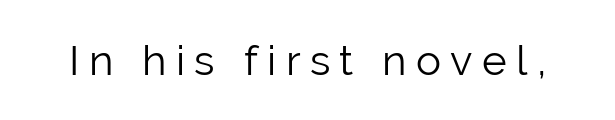
{"serif": "no", "italic": "no", "bold": "no", "weight": "light", "width": "normal", "stroke_contrast": "low", "x_height": "medium", "monospaced": "no", "underline": "no", "letter_spacing": "wide", "letter_spacing_em": 0.22, "glyph_px": 42}
